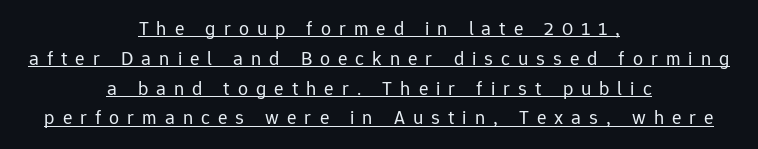
Underlined type. How are the letters spaced? Widely, with obvious added tracking. The characters are drawn with everyday or finer stroke widths. The line-height multiplier appears to be the usual default. The whitespace from short lines is split evenly between both sides.
